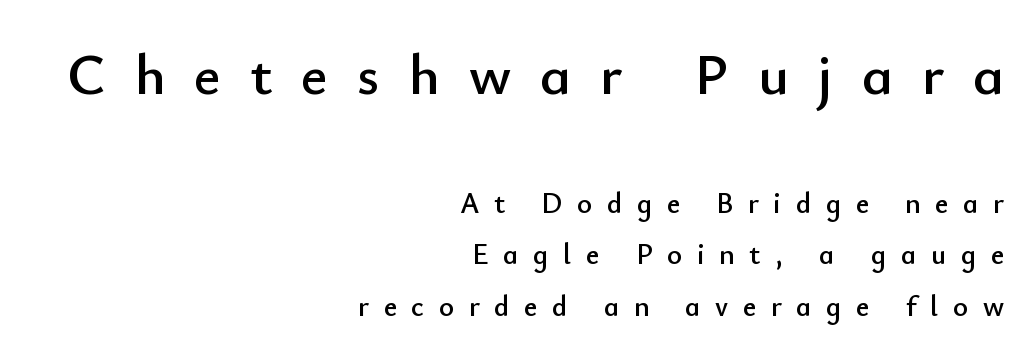
The image shows 58 px sans-serif type, upright; set right-aligned, line spacing 1.78x, unusually wide letter spacing (+0.5 em), not underlined; the first (top) block is 2.0x larger; low stroke contrast and a small x-height.
